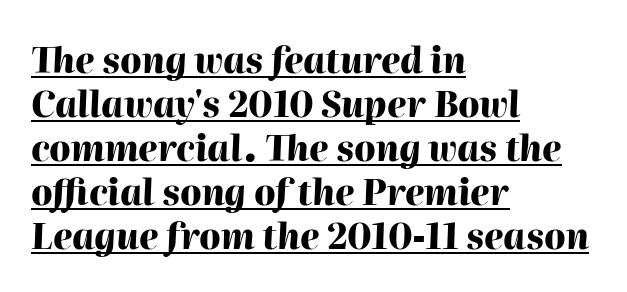
{"italic": "yes", "lean": "right", "slant_degrees": 2, "bold": "yes", "weight": "heavy", "width": "normal", "stroke_contrast": "high", "x_height": "medium", "monospaced": "no", "underline": "yes", "align": "left", "line_spacing": "normal", "line_spacing_ratio": 1.26, "letter_spacing": "normal", "letter_spacing_em": 0.0, "glyph_px": 35}
